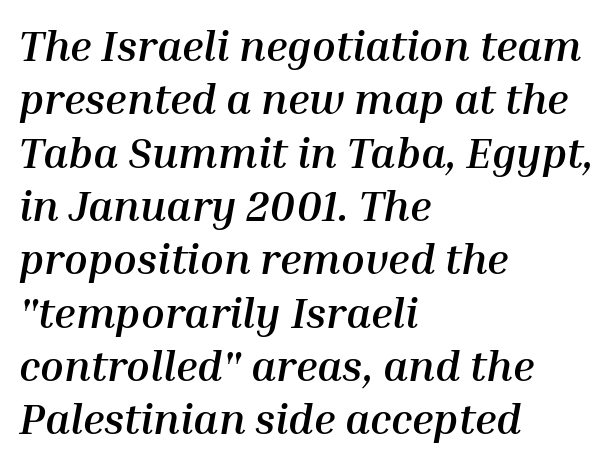
The image shows 43 px semibold type, italic (leaning right); set left-aligned, line spacing 1.24x, normal letter spacing, not underlined; medium stroke contrast and a medium x-height.
